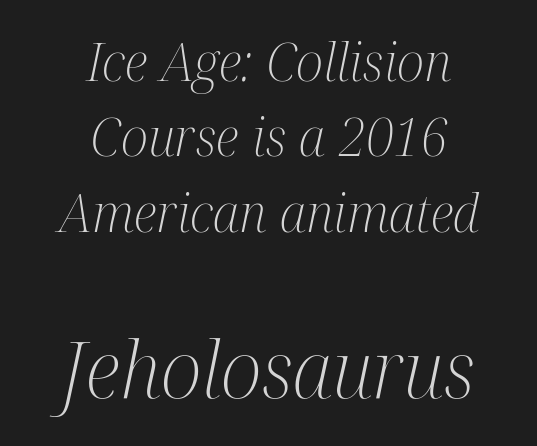
The image shows 78 px light, condensed serif type, italic (leaning right); set centered, normal line spacing (1.45x), normal letter spacing, not underlined; the second (bottom) block is 1.5x larger; medium stroke contrast and a medium x-height.
